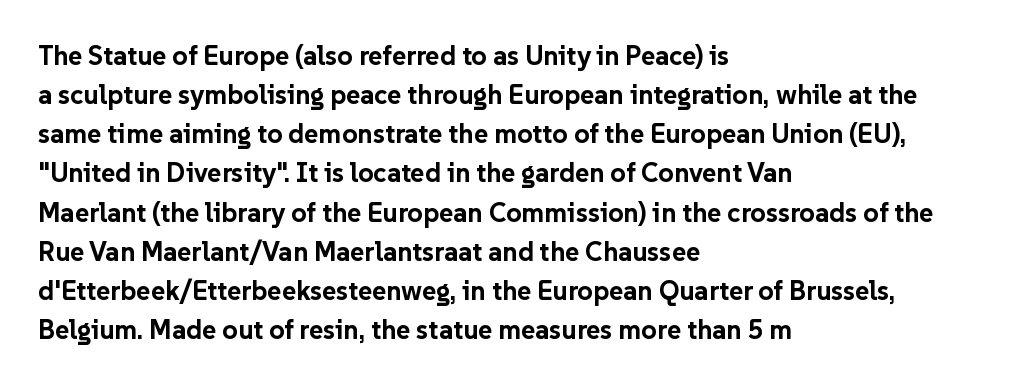
Q: Is the text bold? A: Yes.
Q: Is the text italic (slanted)? A: No, it is upright.
Q: Is the text underlined? A: No.
Q: How is the paragraph aligned? A: Left-aligned.
Q: Is the spacing between letters normal or unusually wide? A: Normal.
Q: Is the spacing between lines tight, normal or loose? A: Normal.
